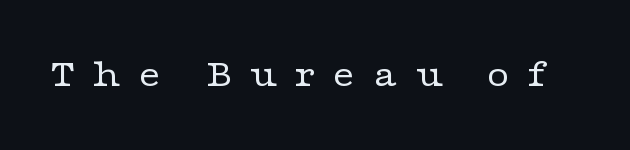
Q: Is the text bold? A: No.
Q: Is the text italic (slanted)? A: No, it is upright.
Q: Is the typeface a serif or a sans-serif typeface? A: Serif.
Q: Is the text underlined? A: No.
Q: Is the spacing between letters normal or unusually wide? A: Unusually wide.
Q: Width (condensed, normal, or wide)? A: Wide.
Q: Stroke contrast? A: Low.
Q: x-height? A: Medium.
Q: Monospaced? A: No.
